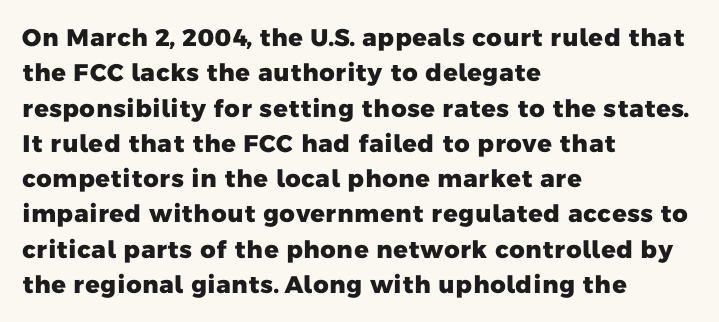
Nobody drew a line under any word here. If you drew a ruler down the left edge, every line would touch it. Is the type bold? Yes — the strokes are clearly thick and heavy. The tracking reads as untouched default to a designer's eye. Rows of type keep a routine distance in the vertical direction.
